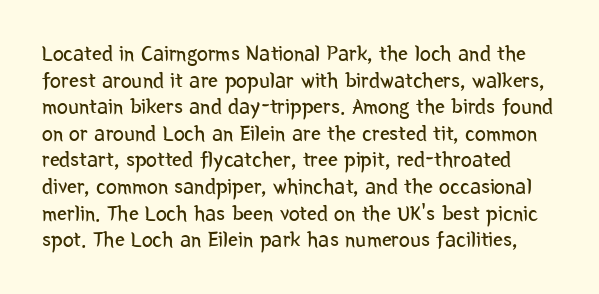
The image shows 22 px text type, upright; set line spacing 1.21x, normal letter spacing, not underlined.
